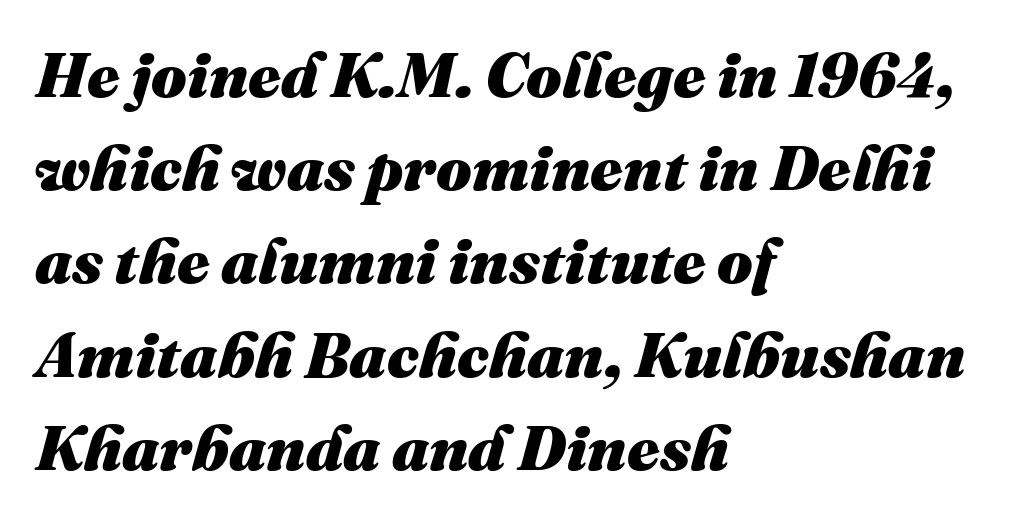
Q: Is the text bold? A: Yes.
Q: Is the text italic (slanted)? A: Yes, it leans right by about 16 degrees.
Q: Is the text underlined? A: No.
Q: How is the paragraph aligned? A: Left-aligned.
Q: Is the spacing between letters normal or unusually wide? A: Normal.
Q: Is the spacing between lines tight, normal or loose? A: Normal.
Q: Width (condensed, normal, or wide)? A: Normal.
Q: Stroke contrast? A: Medium.
Q: x-height? A: Medium.
Q: Monospaced? A: No.
